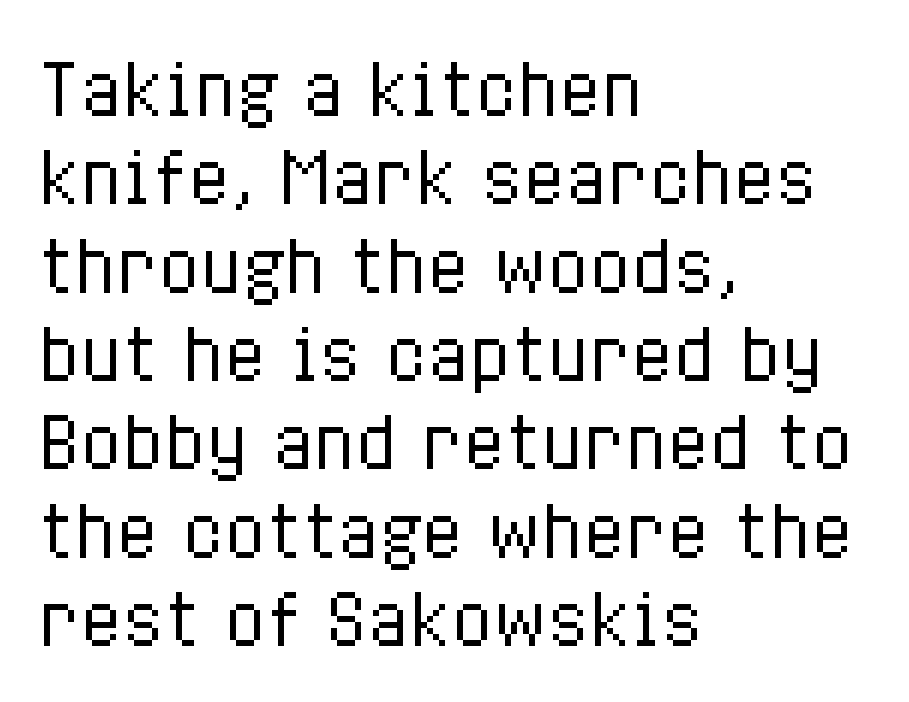
The image shows 69 px regular-weight, condensed type, upright; set left-aligned, normal line spacing (1.28x), normal letter spacing, not underlined; low stroke contrast and a medium x-height.
